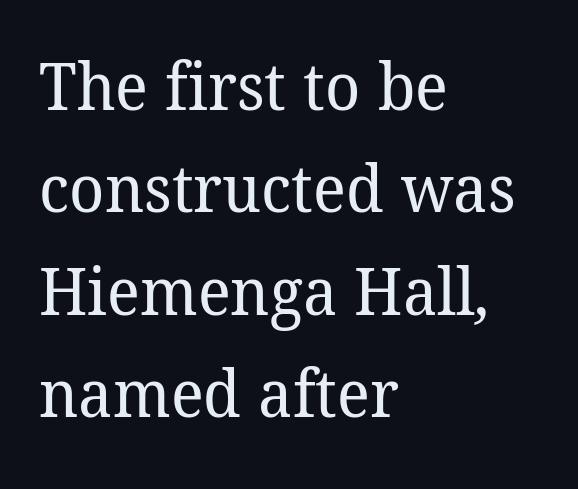
The image shows 66 px regular-weight serif type; set left-aligned, normal line spacing (1.55x), normal letter spacing, not underlined; low stroke contrast and a medium x-height.
